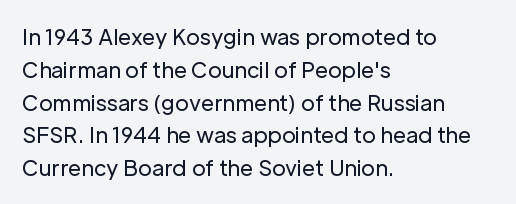
The image shows 21 px text type, upright; set left-aligned, normal line spacing (1.56x), normal letter spacing, not underlined.
